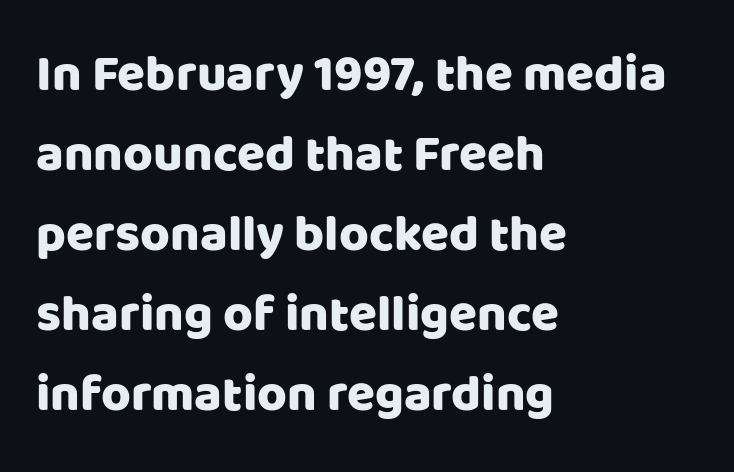
Spacing verdict: proportional, widths tailored to each character. In terms of leading, this rendering sits right in the middle. The letters sit at their default tracking, neither squeezed nor spread. The typeface chosen for these lines omits serifs. Words float on clear page, feet unadorned. The font's upright variant was chosen for this text.
